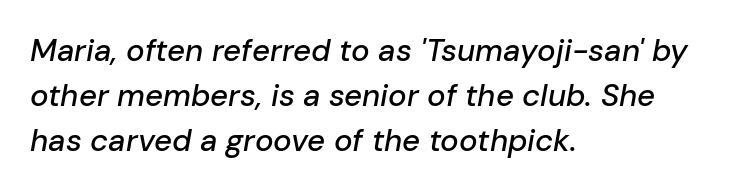
Q: Is the text italic (slanted)? A: Yes, it leans right by about 10 degrees.
Q: Is the text underlined? A: No.
Q: How is the paragraph aligned? A: Left-aligned.
Q: Is the spacing between letters normal or unusually wide? A: Normal.
Q: Is the spacing between lines tight, normal or loose? A: Normal.
Q: Width (condensed, normal, or wide)? A: Normal.
Q: Stroke contrast? A: Low.
Q: x-height? A: Medium.
Q: Monospaced? A: No.
